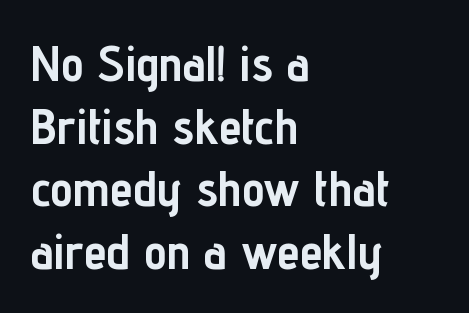
Q: Is the text bold? A: Yes.
Q: Is the text italic (slanted)? A: No, it is upright.
Q: Is the typeface a serif or a sans-serif typeface? A: Sans-serif.
Q: Is the text underlined? A: No.
Q: How is the paragraph aligned? A: Left-aligned.
Q: Is the spacing between letters normal or unusually wide? A: Normal.
Q: Width (condensed, normal, or wide)? A: Condensed.
Q: Stroke contrast? A: Low.
Q: x-height? A: Medium.
Q: Monospaced? A: No.
